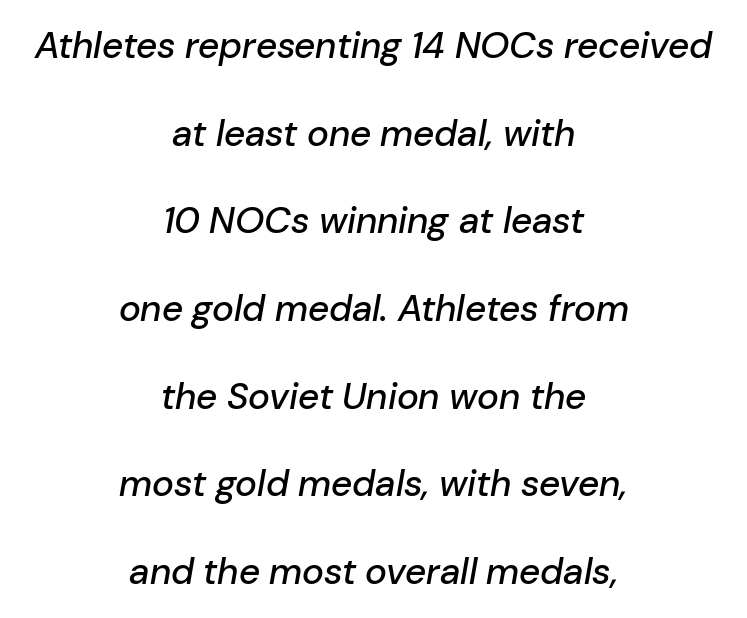
{"italic": "yes", "lean": "right", "slant_degrees": 10, "width": "normal", "stroke_contrast": "low", "x_height": "medium", "monospaced": "no", "underline": "no", "align": "center", "line_spacing": "loose", "line_spacing_ratio": 2.37, "letter_spacing": "normal", "letter_spacing_em": 0.0, "glyph_px": 37}
